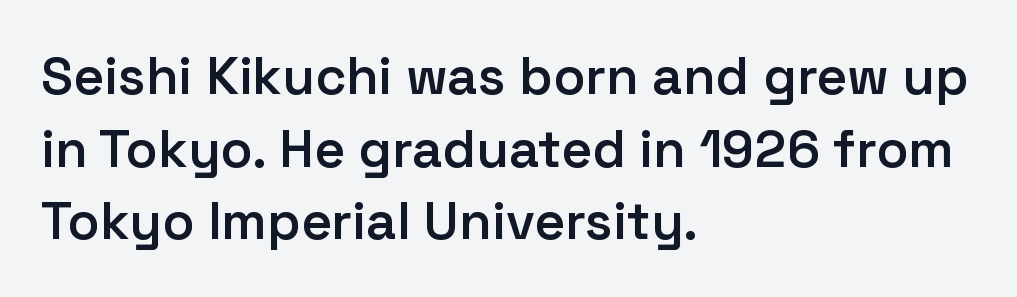
{"serif": "no", "italic": "no", "bold": "semi", "weight": "semibold", "width": "normal", "stroke_contrast": "low", "x_height": "medium", "monospaced": "no", "underline": "no", "align": "left", "line_spacing": "normal", "line_spacing_ratio": 1.37, "letter_spacing": "normal", "letter_spacing_em": 0.0, "glyph_px": 53}
